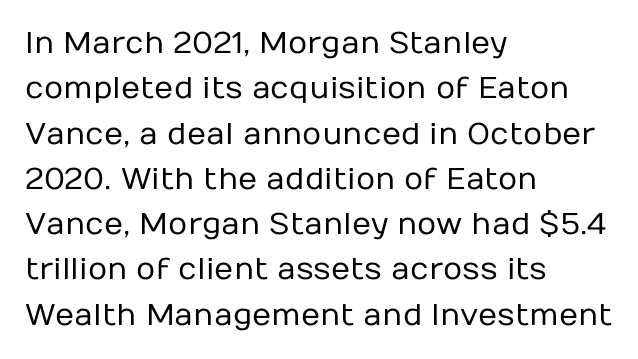
Q: Is the text bold? A: No.
Q: Is the text italic (slanted)? A: No, it is upright.
Q: Is the typeface a serif or a sans-serif typeface? A: Sans-serif.
Q: Is the text underlined? A: No.
Q: How is the paragraph aligned? A: Left-aligned.
Q: Is the spacing between letters normal or unusually wide? A: Normal.
Q: Is the spacing between lines tight, normal or loose? A: Normal.
Q: Width (condensed, normal, or wide)? A: Normal.
Q: Stroke contrast? A: Low.
Q: x-height? A: Medium.
Q: Monospaced? A: No.
